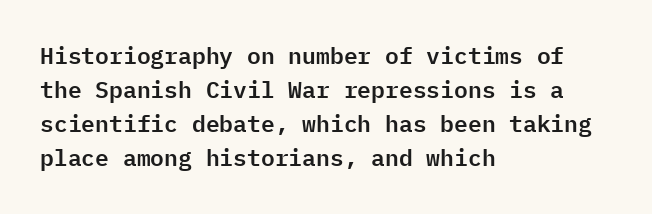
Clear beneath every line of the passage. Notice how descenders clear the ascenders below comfortably — that's standard leading. In terms of letterspacing, this is plain default setting. The lettering stays uniformly vertical, giving the passage a roman look. The lines in this sample share a left origin and differ only in where they stop.
